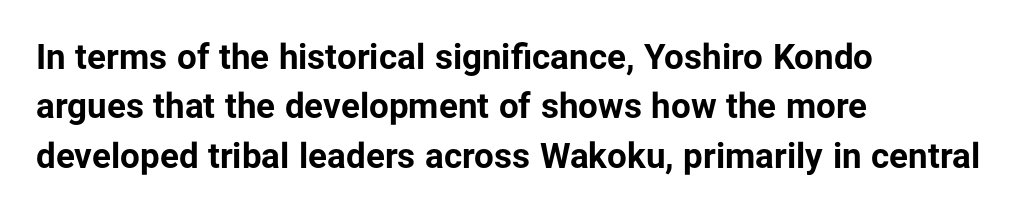
The image shows 35 px bold sans-serif type, upright; set left-aligned, normal line spacing (1.41x), normal letter spacing, not underlined; low stroke contrast and a medium x-height.
